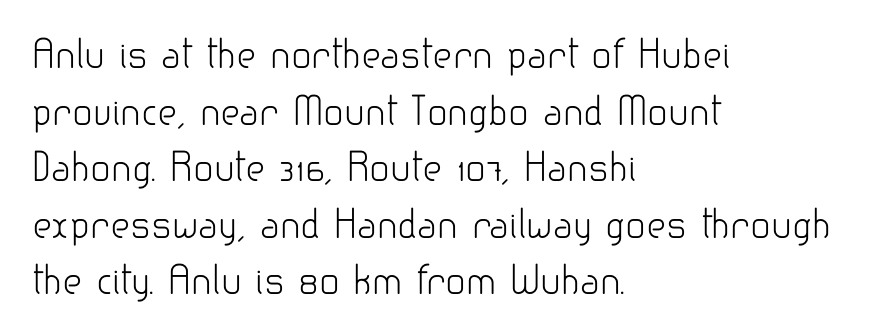
The image shows 38 px light sans-serif type, upright; set left-aligned, normal line spacing (1.49x), normal letter spacing, not underlined; low stroke contrast and a small x-height.
